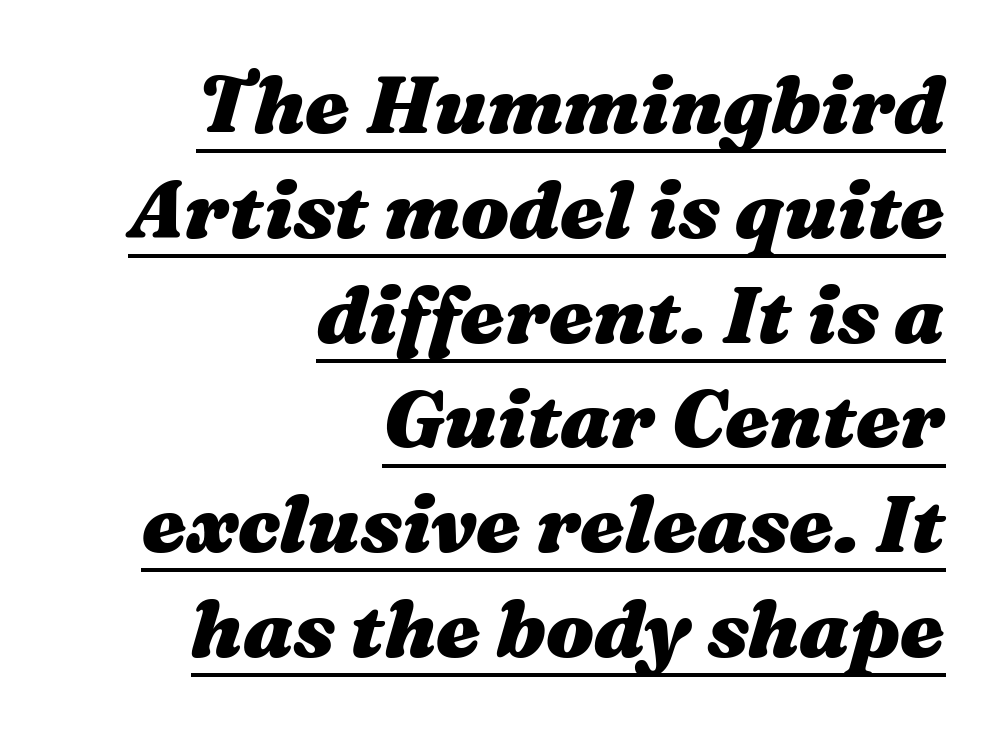
{"italic": "yes", "lean": "right", "slant_degrees": 16, "bold": "yes", "weight": "heavy", "width": "wide", "stroke_contrast": "medium", "x_height": "medium", "monospaced": "no", "underline": "yes", "align": "right", "line_spacing": "normal", "line_spacing_ratio": 1.31, "letter_spacing": "normal", "letter_spacing_em": 0.0, "glyph_px": 80}
